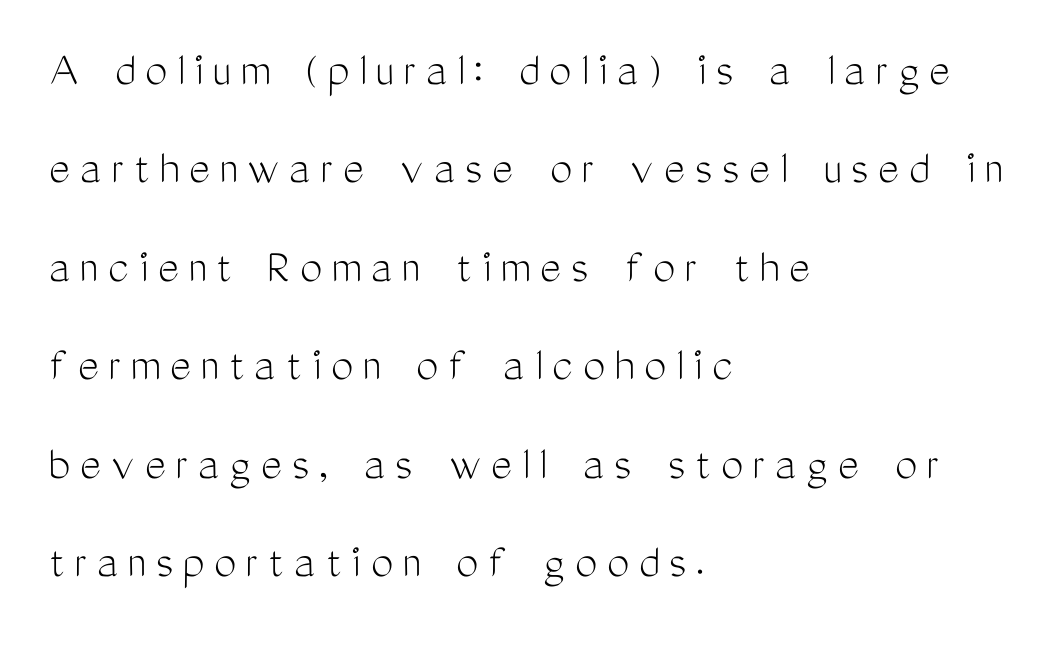
The image shows 50 px light, condensed sans-serif type, upright; set left-aligned, loose line spacing (1.97x), not underlined; medium stroke contrast and a medium x-height.
